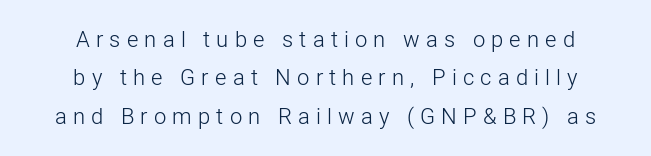
Q: Is the text bold? A: No.
Q: Is the text italic (slanted)? A: No, it is upright.
Q: Is the text underlined? A: No.
Q: How is the paragraph aligned? A: Centered.
Q: Is the spacing between letters normal or unusually wide? A: Unusually wide.
